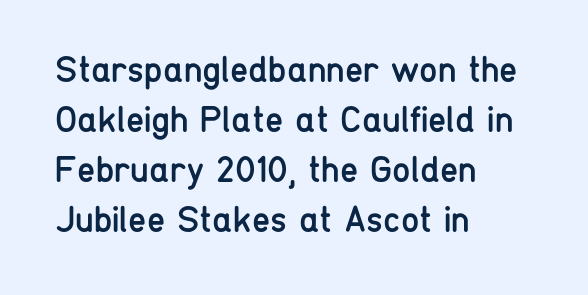
{"serif": "no", "italic": "no", "bold": "no", "weight": "regular", "width": "condensed", "stroke_contrast": "low", "x_height": "medium", "monospaced": "no", "underline": "no", "align": "left", "line_spacing": "normal", "line_spacing_ratio": 1.35, "letter_spacing": "normal", "letter_spacing_em": 0.0, "glyph_px": 37}
